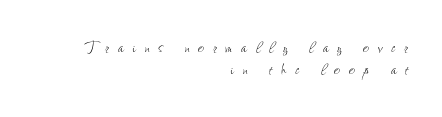
{"bold": "no", "underline": "no", "align": "right", "line_spacing": "tight", "line_spacing_ratio": 1.06, "letter_spacing": "wide", "letter_spacing_em": 0.42, "glyph_px": 21}
